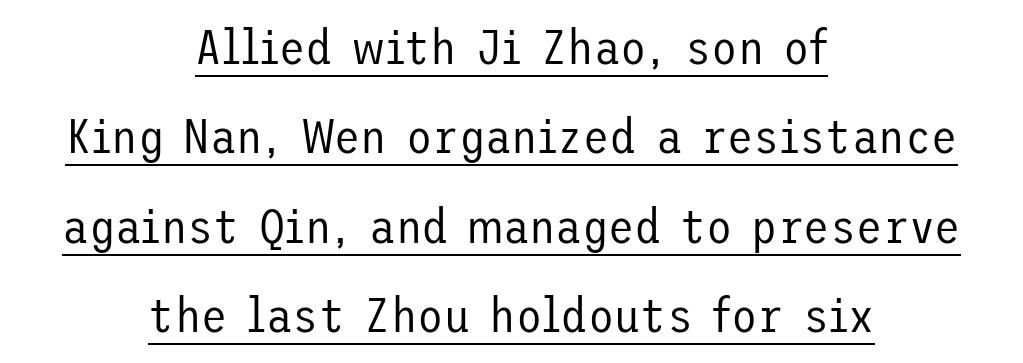
Inter-character spacing is left at the font's built-in metrics. Counters stay open thanks to moderate or lighter strokes. In CSS terms this would be text-align: center. Look at the bottom of the vertical strokes: they stop flat, with no serifs. Notice how a bar underscores the lettering throughout. This is the regular roman posture of the typeface.
